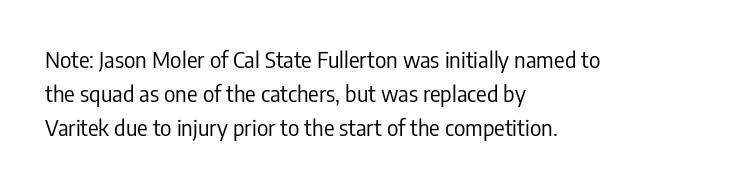
The image shows 22 px text type, upright; set left-aligned, normal line spacing (1.55x), normal letter spacing, not underlined.
